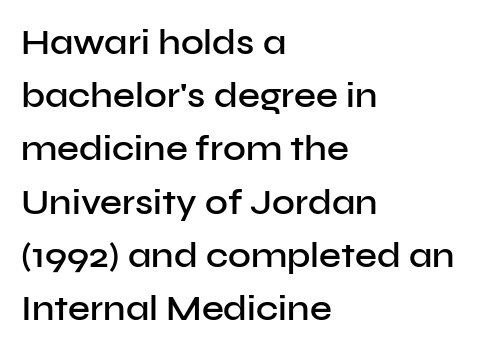
{"serif": "no", "italic": "no", "bold": "semi", "weight": "semibold", "width": "normal", "stroke_contrast": "low", "x_height": "medium", "monospaced": "no", "underline": "no", "align": "left", "line_spacing": "normal", "line_spacing_ratio": 1.52, "letter_spacing": "normal", "letter_spacing_em": 0.0, "glyph_px": 35}
